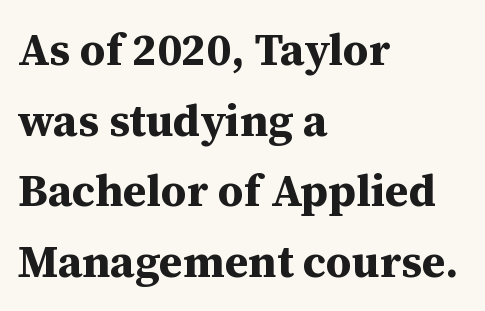
The letters advance in unequal steps, a hallmark of proportional type. Set as a true bold cut, around the 700 mark. Serifs: yes, visible at the terminals of the letterforms. Spacing between characters is what you'd get straight out of the box. Rows of type keep a routine distance in the vertical direction. A roman cut, with each character standing at attention.
